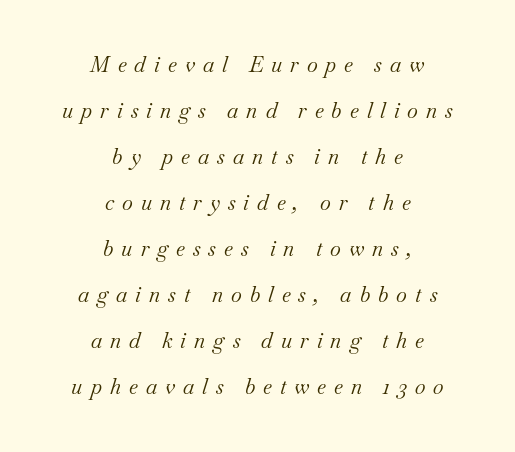
Q: Is the text bold? A: No.
Q: Is the text italic (slanted)? A: Yes, it leans right by about 18 degrees.
Q: Is the text underlined? A: No.
Q: How is the paragraph aligned? A: Centered.
Q: Is the spacing between letters normal or unusually wide? A: Unusually wide.
Q: Is the spacing between lines tight, normal or loose? A: Loose.
